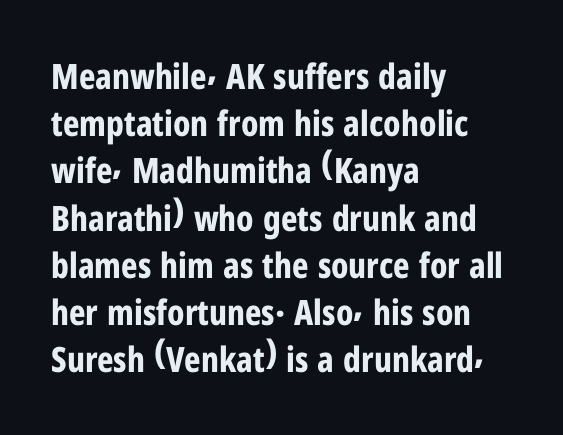
Each letter keeps its own natural width here, so spacing adapts to shape. Notice how the stems are strictly vertical — no italics here. Horizontally, the lines are justified to the leading edge only. The line texture is even and compact thanks to regular tracking. Nobody drew a line under any word here. Normally led — the rows are evenly, conventionally spaced.
